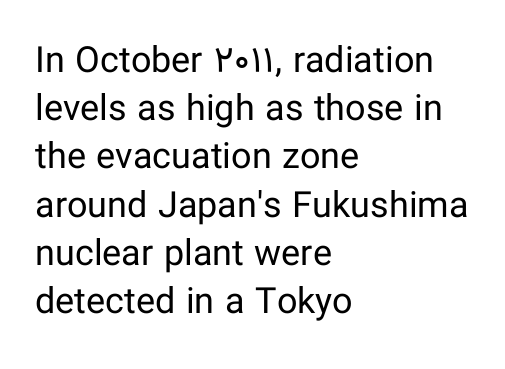
{"serif": "no", "italic": "no", "bold": "no", "weight": "regular", "width": "normal", "stroke_contrast": "low", "x_height": "medium", "monospaced": "no", "underline": "no", "align": "left", "line_spacing": "normal", "line_spacing_ratio": 1.34, "letter_spacing": "normal", "letter_spacing_em": 0.0, "glyph_px": 36}
